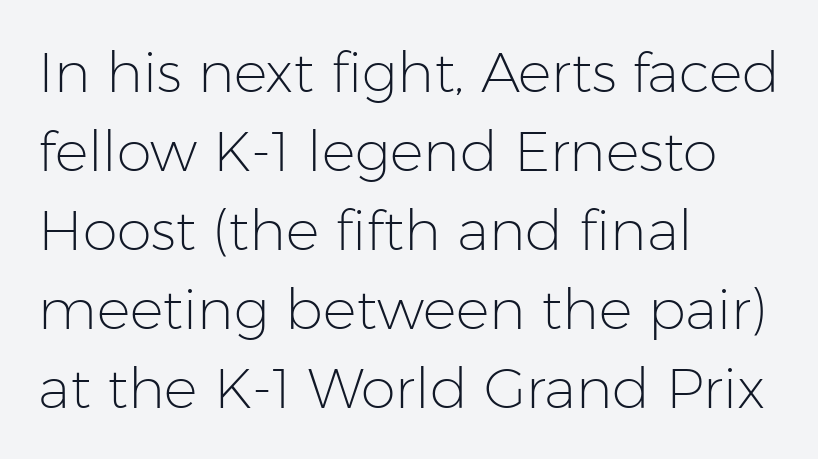
{"serif": "no", "italic": "no", "bold": "no", "weight": "light", "width": "normal", "stroke_contrast": "low", "x_height": "medium", "monospaced": "no", "underline": "no", "align": "left", "line_spacing": "normal", "line_spacing_ratio": 1.41, "letter_spacing": "normal", "letter_spacing_em": 0.0, "glyph_px": 56}
